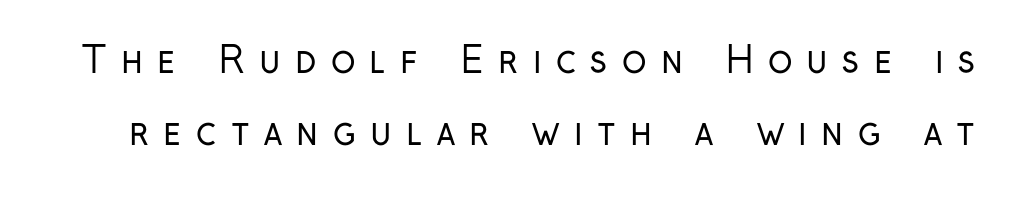
Q: Is the text bold? A: No.
Q: Is the text italic (slanted)? A: No, it is upright.
Q: Is the typeface a serif or a sans-serif typeface? A: Sans-serif.
Q: Is the text underlined? A: No.
Q: Is the spacing between letters normal or unusually wide? A: Unusually wide.
Q: Is the spacing between lines tight, normal or loose? A: Loose.
Q: Width (condensed, normal, or wide)? A: Condensed.
Q: Stroke contrast? A: Low.
Q: x-height? A: Medium.
Q: Monospaced? A: No.
